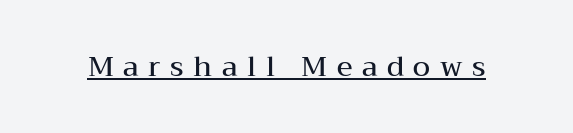
{"serif": "yes", "italic": "no", "bold": "semi", "weight": "semibold", "width": "wide", "stroke_contrast": "medium", "x_height": "medium", "monospaced": "no", "underline": "yes", "letter_spacing": "wide", "letter_spacing_em": 0.34, "glyph_px": 28}
